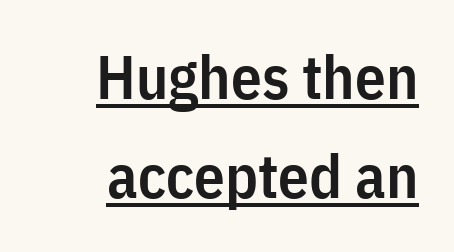
Q: Is the text bold? A: Semi-bold.
Q: Is the text italic (slanted)? A: No, it is upright.
Q: Is the typeface a serif or a sans-serif typeface? A: Sans-serif.
Q: Is the text underlined? A: Yes.
Q: How is the paragraph aligned? A: Right-aligned.
Q: Is the spacing between letters normal or unusually wide? A: Normal.
Q: Is the spacing between lines tight, normal or loose? A: Normal.
Q: Width (condensed, normal, or wide)? A: Condensed.
Q: Stroke contrast? A: Low.
Q: x-height? A: Medium.
Q: Monospaced? A: No.
